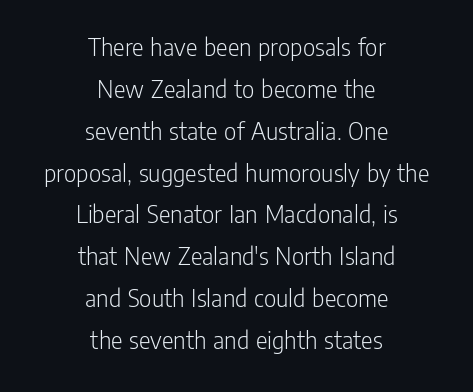
The image shows 27 px text type, upright; set centered, normal line spacing (1.55x), normal letter spacing, not underlined.
